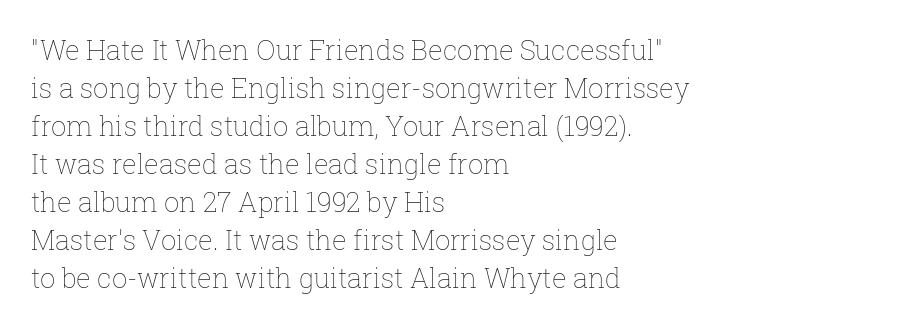
The designer left line spacing at the default. A classic flush-left, rag-right setting is used for this passage. The font sits on the lighter half of the weight spectrum, regular included. The letters stand straight up with perfectly vertical stems. No word sits above an underline.
